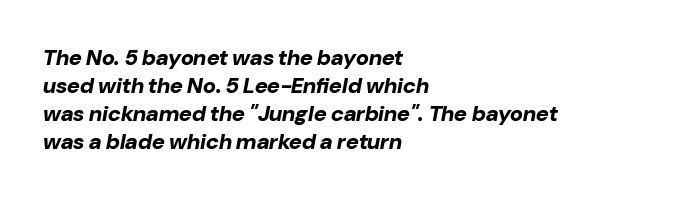
The image shows 22 px bold type, italic (leaning right); set left-aligned, normal line spacing (1.28x), normal letter spacing, not underlined.
